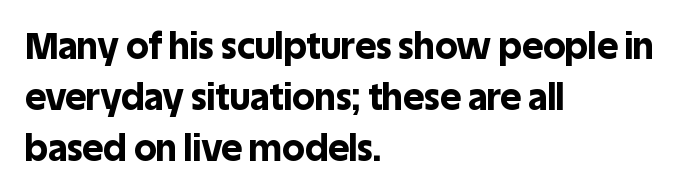
Q: Is the text bold? A: Yes.
Q: Is the text italic (slanted)? A: No, it is upright.
Q: Is the typeface a serif or a sans-serif typeface? A: Sans-serif.
Q: Is the text underlined? A: No.
Q: How is the paragraph aligned? A: Left-aligned.
Q: Is the spacing between letters normal or unusually wide? A: Normal.
Q: Is the spacing between lines tight, normal or loose? A: Normal.
Q: Width (condensed, normal, or wide)? A: Normal.
Q: x-height? A: Large.
Q: Monospaced? A: No.
